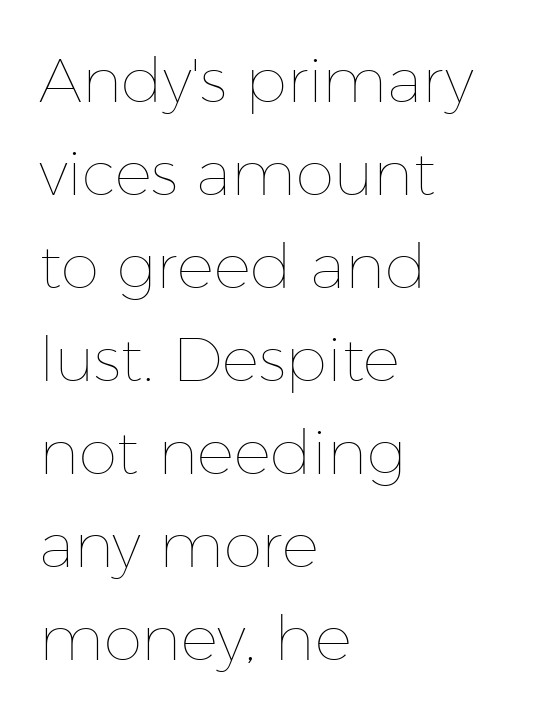
Q: Is the text bold? A: No.
Q: Is the text italic (slanted)? A: No, it is upright.
Q: Is the text underlined? A: No.
Q: How is the paragraph aligned? A: Left-aligned.
Q: Is the spacing between letters normal or unusually wide? A: Normal.
Q: Is the spacing between lines tight, normal or loose? A: Normal.
Q: Width (condensed, normal, or wide)? A: Normal.
Q: Stroke contrast? A: Low.
Q: x-height? A: Medium.
Q: Monospaced? A: No.
